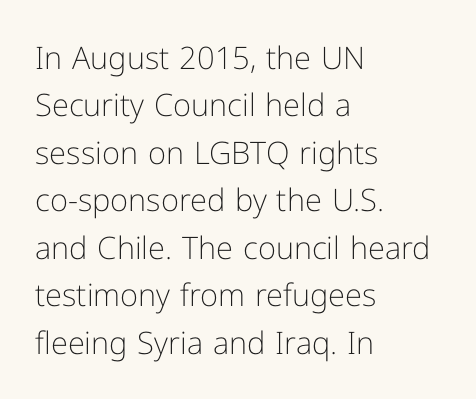
{"serif": "no", "italic": "no", "bold": "no", "weight": "light", "width": "normal", "stroke_contrast": "low", "x_height": "medium", "monospaced": "no", "underline": "no", "align": "left", "line_spacing": "normal", "line_spacing_ratio": 1.53, "letter_spacing": "normal", "letter_spacing_em": 0.0, "glyph_px": 31}
